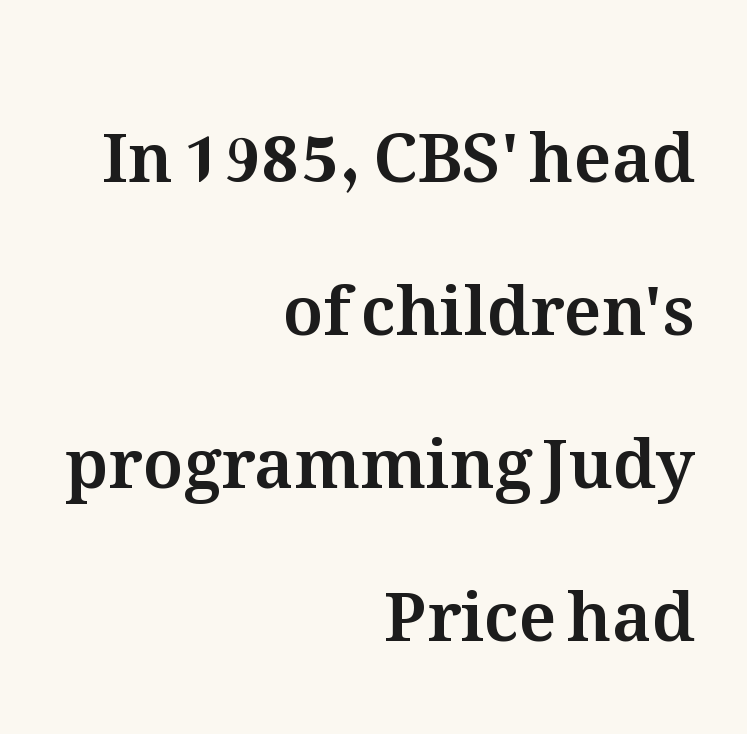
Q: Is the text italic (slanted)? A: No, it is upright.
Q: Is the text underlined? A: No.
Q: How is the paragraph aligned? A: Right-aligned.
Q: Is the spacing between letters normal or unusually wide? A: Normal.
Q: Is the spacing between lines tight, normal or loose? A: Loose.
Q: Width (condensed, normal, or wide)? A: Normal.
Q: Stroke contrast? A: Medium.
Q: x-height? A: Medium.
Q: Monospaced? A: No.
